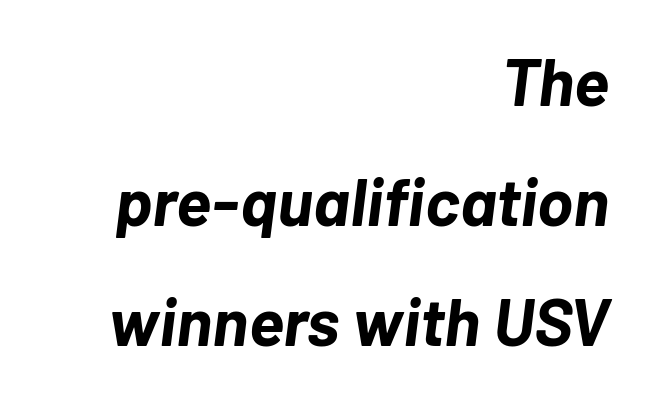
Q: Is the text bold? A: Yes.
Q: Is the text italic (slanted)? A: Yes, it leans right by about 7 degrees.
Q: Is the text underlined? A: No.
Q: How is the paragraph aligned? A: Right-aligned.
Q: Is the spacing between letters normal or unusually wide? A: Normal.
Q: Width (condensed, normal, or wide)? A: Normal.
Q: Stroke contrast? A: Low.
Q: x-height? A: Medium.
Q: Monospaced? A: No.
